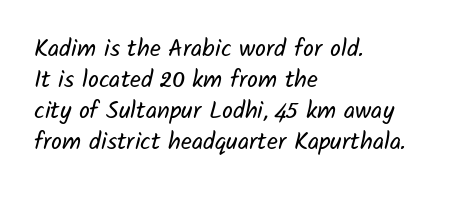
Q: Is the text bold? A: No.
Q: Is the text underlined? A: No.
Q: How is the paragraph aligned? A: Left-aligned.
Q: Is the spacing between letters normal or unusually wide? A: Normal.
Q: Is the spacing between lines tight, normal or loose? A: Normal.
